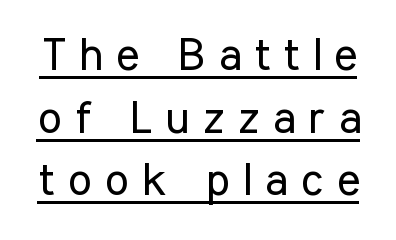
The image shows 45 px regular-weight, condensed sans-serif type, upright; set normal line spacing (1.39x), unusually wide letter spacing (+0.29 em), underlined; low stroke contrast and a medium x-height.
